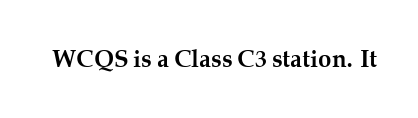
What stands out about the letter spacing? Nothing — it is the standard amount. Upright lettering throughout. Bold? Absolutely — the strokes are thick and heavy. The glyphs are unaccompanied by any horizontal stroke below them.
